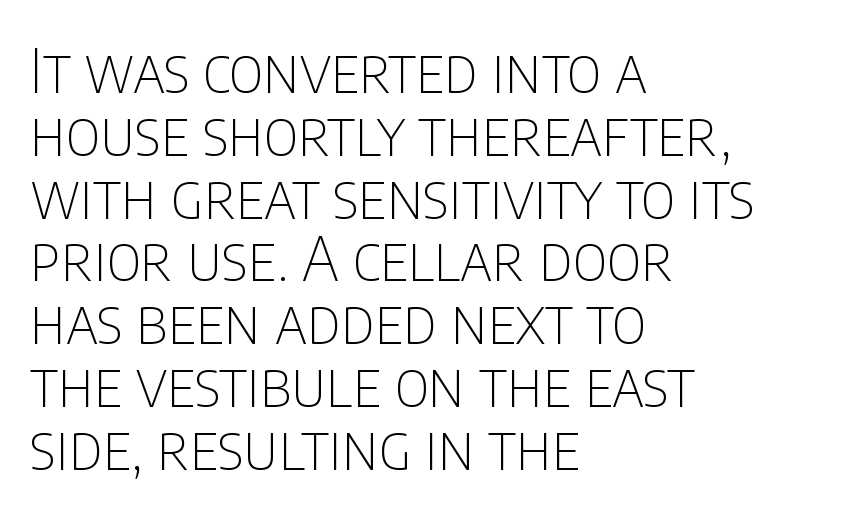
The image shows 61 px thin, condensed sans-serif type, upright; set left-aligned, tight line spacing (1.03x), normal letter spacing, not underlined; low stroke contrast and a large x-height.
